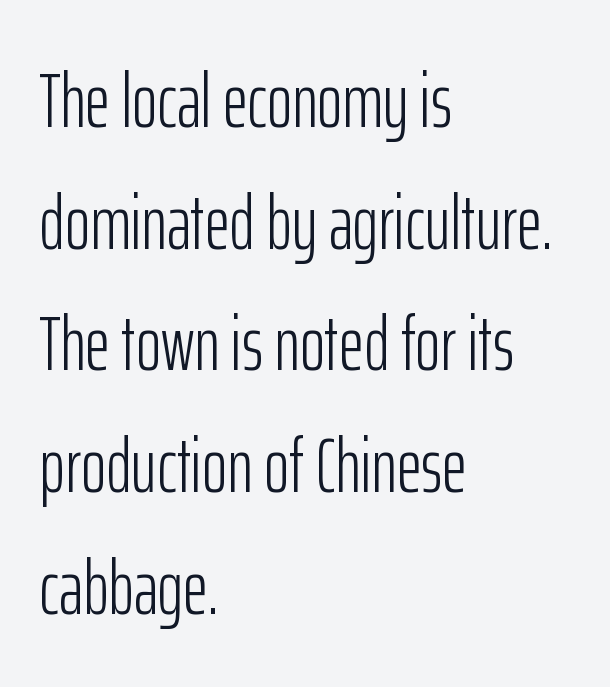
{"serif": "no", "italic": "no", "bold": "no", "weight": "light", "width": "condensed", "stroke_contrast": "low", "x_height": "medium", "monospaced": "no", "underline": "no", "align": "left", "line_spacing": "normal", "line_spacing_ratio": 1.58, "letter_spacing": "normal", "letter_spacing_em": 0.0, "glyph_px": 77}
